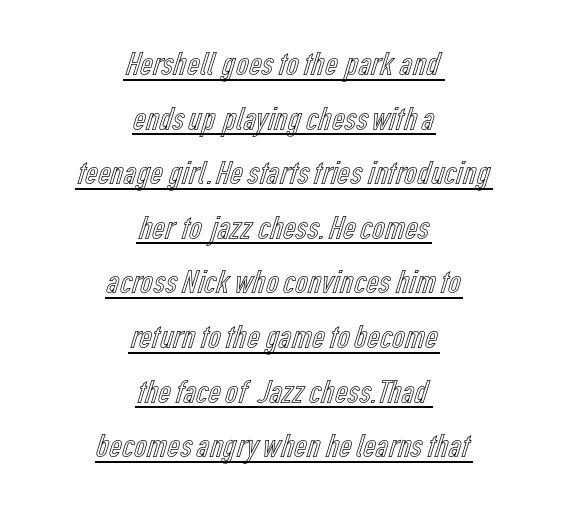
Q: Is the text italic (slanted)? A: Yes.
Q: Is the text underlined? A: Yes.
Q: How is the paragraph aligned? A: Centered.
Q: Is the spacing between letters normal or unusually wide? A: Normal.
Q: Is the spacing between lines tight, normal or loose? A: Normal.
Q: Width (condensed, normal, or wide)? A: Condensed.
Q: x-height? A: Medium.
Q: Monospaced? A: No.
